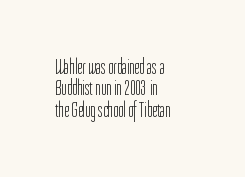
Q: Is the text bold? A: No.
Q: Is the text italic (slanted)? A: No, it is upright.
Q: Is the text underlined? A: No.
Q: How is the paragraph aligned? A: Left-aligned.
Q: Is the spacing between letters normal or unusually wide? A: Normal.
Q: Is the spacing between lines tight, normal or loose? A: Tight.
